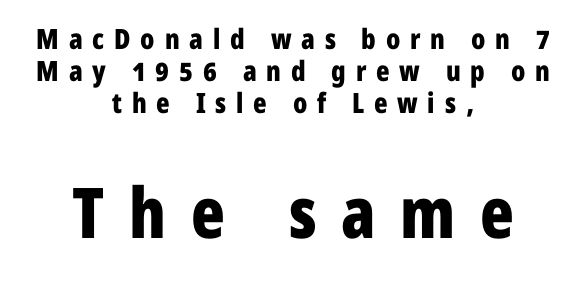
The image shows 70 px bold, condensed sans-serif type, upright; set centered, tight line spacing (1.15x), unusually wide letter spacing (+0.35 em), not underlined; the second (bottom) block is 2.5x larger; low stroke contrast and a medium x-height.
